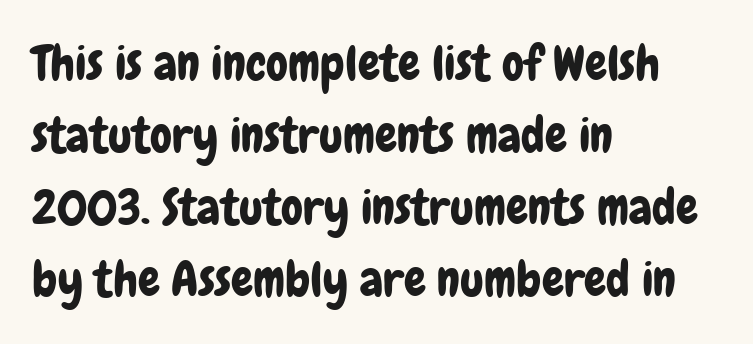
Q: Is the text italic (slanted)? A: No, it is upright.
Q: Is the typeface a serif or a sans-serif typeface? A: Sans-serif.
Q: Is the text underlined? A: No.
Q: How is the paragraph aligned? A: Left-aligned.
Q: Is the spacing between letters normal or unusually wide? A: Normal.
Q: Is the spacing between lines tight, normal or loose? A: Normal.
Q: Width (condensed, normal, or wide)? A: Condensed.
Q: Stroke contrast? A: Low.
Q: x-height? A: Medium.
Q: Monospaced? A: No.
